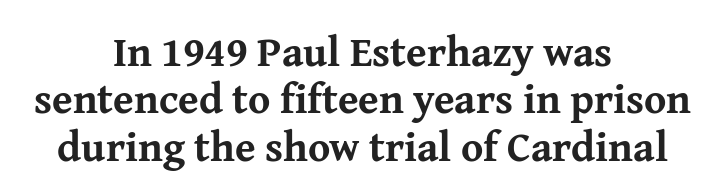
Is there much room between lines? No — they nearly touch. Typesetter's note: full bold, strokes at maximum text heaviness. Horizontal alignment here is central, giving a formal, balanced look. Note the varied advance widths — an 'i' is clearly narrower than an 'm'. Unlike italic type, these characters show no tilt at all. Clear beneath every line of the passage.
